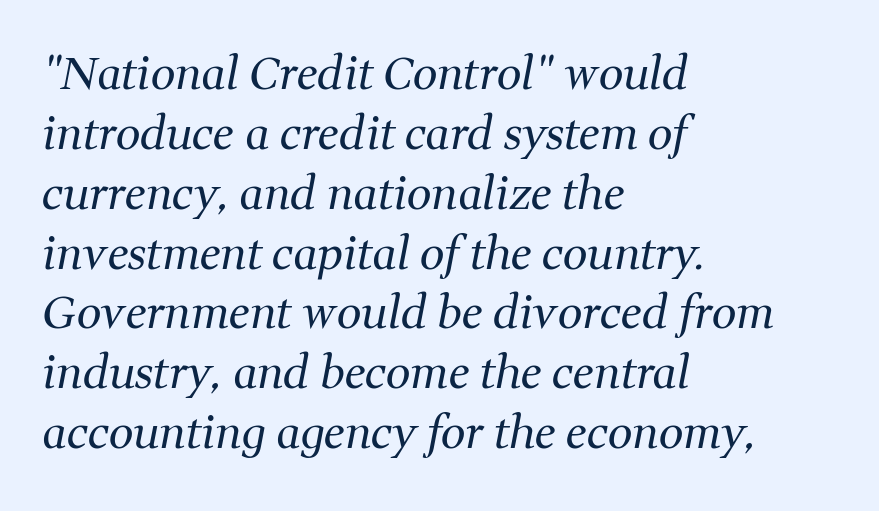
Alignment: flush left. Think of a printed novel: that variable character pitch is what you see here. Yep, those are serifs on the letters. The horizontal fit of the characters is conventional and even. The rendering uses a moderate line-height, typical for paragraphs.
